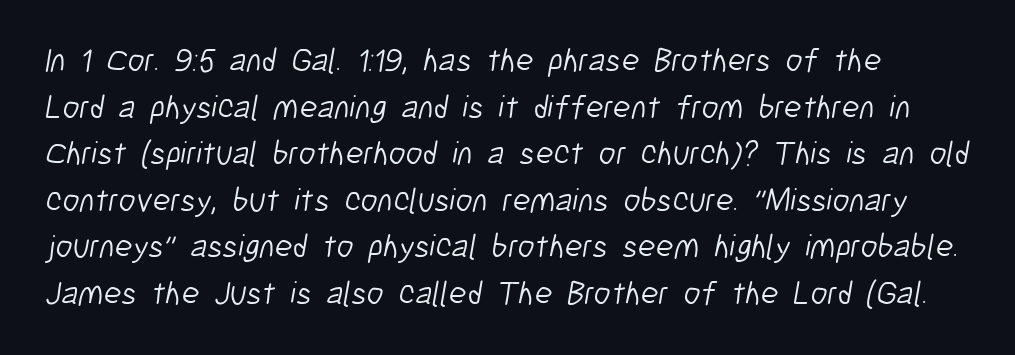
How are the letters spaced? Ordinarily, with no added tracking. Note the varied advance widths — an 'i' is clearly narrower than an 'm'. These glyphs show unthickened strokes, regular width or finer. Notice how descenders clear the ascenders below comfortably — that's standard leading.
